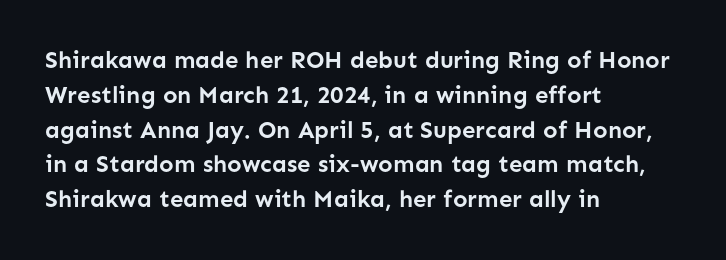
{"italic": "no", "bold": "yes", "underline": "no", "align": "left", "line_spacing": "normal", "line_spacing_ratio": 1.45, "letter_spacing": "normal", "letter_spacing_em": 0.0, "glyph_px": 24}
